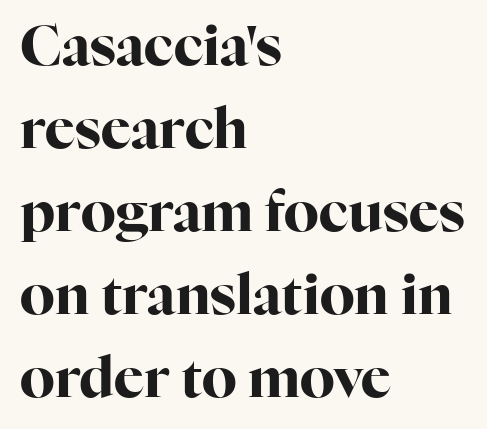
Q: Is the text bold? A: Yes.
Q: Is the text italic (slanted)? A: No, it is upright.
Q: Is the typeface a serif or a sans-serif typeface? A: Serif.
Q: Is the text underlined? A: No.
Q: How is the paragraph aligned? A: Left-aligned.
Q: Is the spacing between letters normal or unusually wide? A: Normal.
Q: Is the spacing between lines tight, normal or loose? A: Normal.
Q: Width (condensed, normal, or wide)? A: Normal.
Q: Stroke contrast? A: High.
Q: x-height? A: Medium.
Q: Monospaced? A: No.
